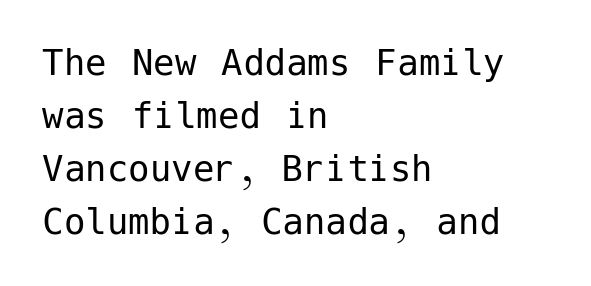
{"serif": "no", "italic": "no", "bold": "no", "weight": "regular", "width": "normal", "stroke_contrast": "low", "x_height": "medium", "underline": "no", "align": "left", "line_spacing_ratio": 1.23, "letter_spacing": "normal", "letter_spacing_em": 0.0, "glyph_px": 43}
